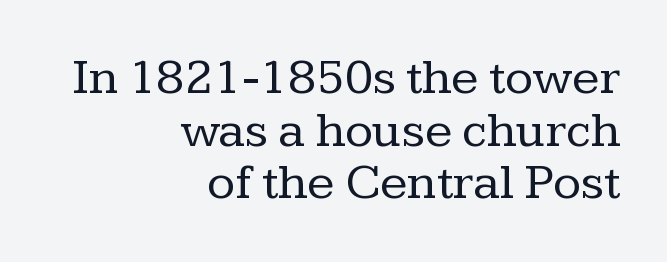
Q: Is the text bold? A: No.
Q: Is the text italic (slanted)? A: No, it is upright.
Q: Is the typeface a serif or a sans-serif typeface? A: Serif.
Q: Is the text underlined? A: No.
Q: How is the paragraph aligned? A: Right-aligned.
Q: Is the spacing between letters normal or unusually wide? A: Normal.
Q: Is the spacing between lines tight, normal or loose? A: Tight.
Q: Width (condensed, normal, or wide)? A: Normal.
Q: Stroke contrast? A: Low.
Q: x-height? A: Medium.
Q: Monospaced? A: No.
